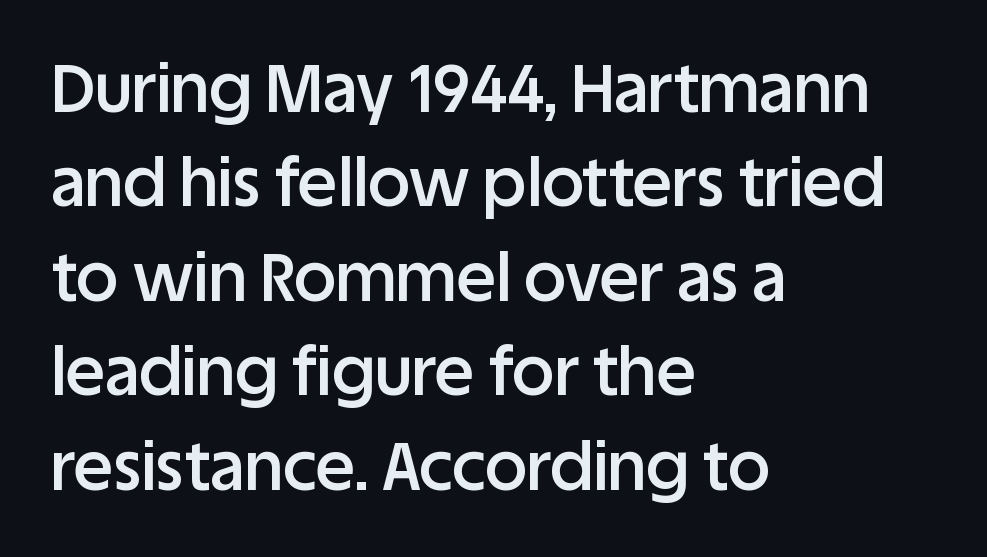
{"serif": "no", "italic": "no", "bold": "semi", "weight": "semibold", "width": "normal", "stroke_contrast": "low", "x_height": "large", "monospaced": "no", "underline": "no", "align": "left", "line_spacing": "normal", "line_spacing_ratio": 1.43, "letter_spacing": "normal", "letter_spacing_em": 0.0, "glyph_px": 66}
